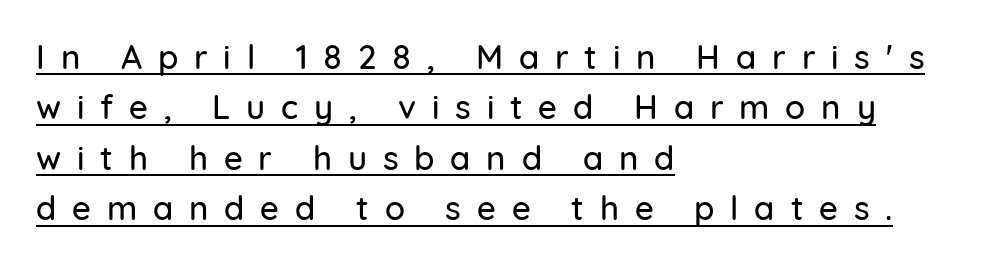
{"serif": "no", "italic": "no", "width": "normal", "stroke_contrast": "low", "x_height": "medium", "monospaced": "no", "underline": "yes", "align": "left", "line_spacing": "normal", "line_spacing_ratio": 1.53, "letter_spacing": "wide", "letter_spacing_em": 0.48, "glyph_px": 33}
